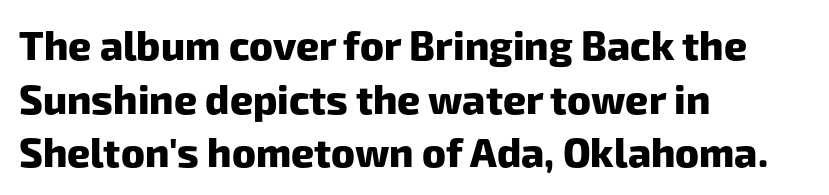
The image shows 40 px heavy sans-serif type; set left-aligned, normal line spacing (1.34x), normal letter spacing, not underlined; low stroke contrast and a medium x-height.
